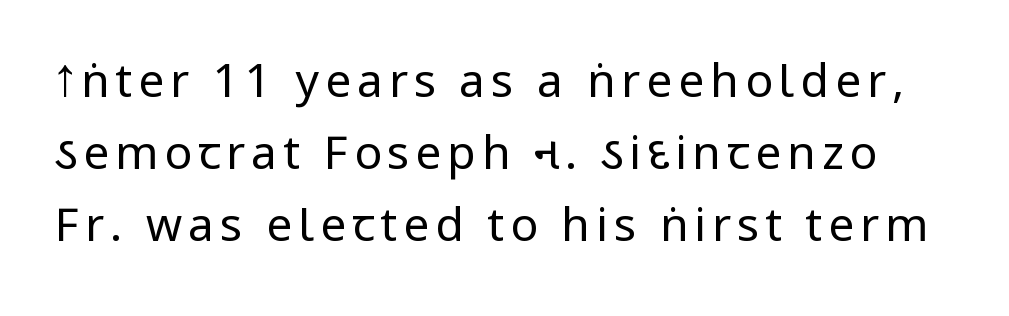
Q: Is the text bold? A: No.
Q: Is the text italic (slanted)? A: No, it is upright.
Q: Is the typeface a serif or a sans-serif typeface? A: Sans-serif.
Q: Is the text underlined? A: No.
Q: Is the spacing between lines tight, normal or loose? A: Normal.
Q: Width (condensed, normal, or wide)? A: Condensed.
Q: Stroke contrast? A: Low.
Q: x-height? A: Large.
Q: Monospaced? A: No.
